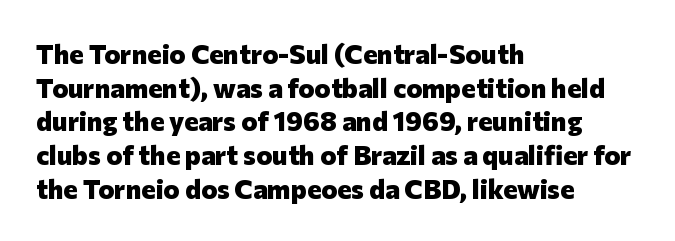
Its strokes are broad and dark, the hallmark of bold type. It's the straight-up-and-down kind of type. Regular leading. Caption: standard tracking, unaltered.
